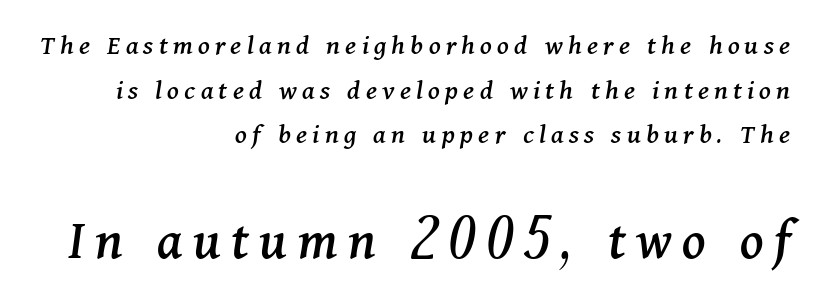
Yep, that's italic — everything's leaning. The font family rendered here belongs to the serif group. Each line ends at the same right margin while the left side varies. The foot of each line stays bare and open. Reading down the column, the eye jumps a familiar distance to each next line. A typesetter would call this proportional, since set widths differ per character.
